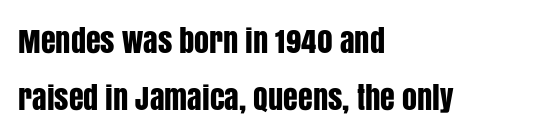
This is roman type, the default non-slanted kind. If you drew a ruler down the left edge, every line would touch it. Observe the ordinary spacing: letters are neighbours, not strangers. The gap between lines stays unmarked. The letters advance in unequal steps, a hallmark of proportional type.
